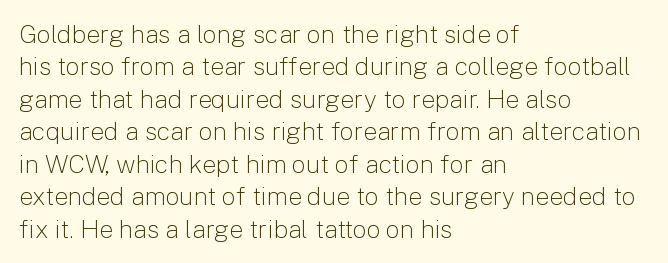
Q: Is the text bold? A: No.
Q: Is the text italic (slanted)? A: No, it is upright.
Q: Is the text underlined? A: No.
Q: How is the paragraph aligned? A: Left-aligned.
Q: Is the spacing between letters normal or unusually wide? A: Normal.
Q: Is the spacing between lines tight, normal or loose? A: Normal.
